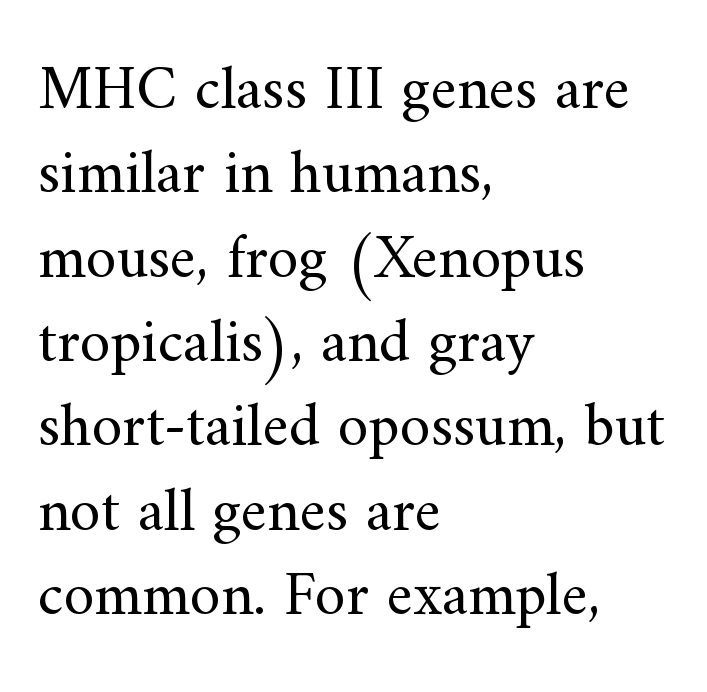
The image shows 62 px regular-weight serif type, upright; set left-aligned, normal line spacing (1.36x), normal letter spacing, not underlined; medium stroke contrast and a small x-height.
